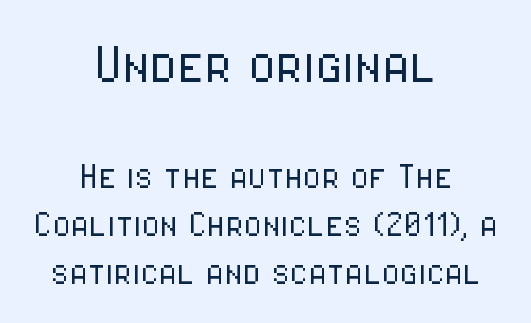
The text was rendered using a sans face with plain stroke endings. The strokes carry an ordinary text weight at most. Each letter keeps its own natural width here, so spacing adapts to shape. Default kerning and tracking; the words read as compact shapes. Characters remain perfectly vertical along every line. Of the two passages, the one on top uses the larger point size.
